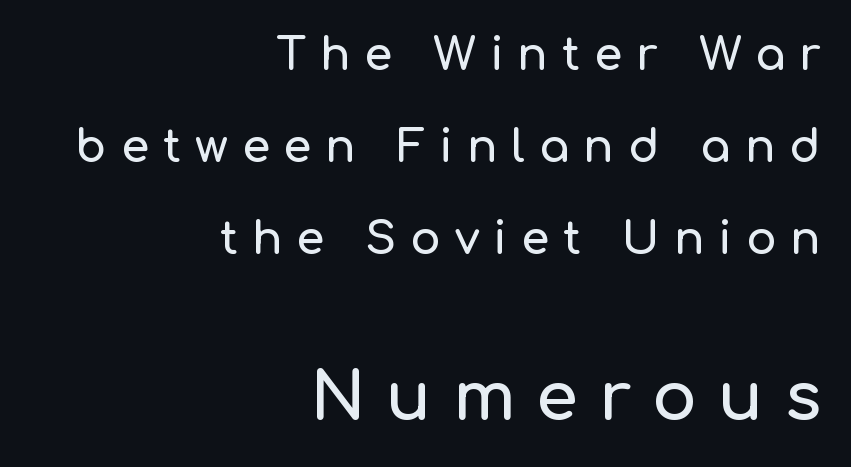
{"serif": "no", "italic": "no", "width": "normal", "stroke_contrast": "low", "x_height": "medium", "monospaced": "no", "underline": "no", "align": "right", "line_spacing": "loose", "line_spacing_ratio": 2.05, "letter_spacing": "wide", "letter_spacing_em": 0.31, "larger_block": "second", "size_ratio": 1.49, "glyph_px": 67}
